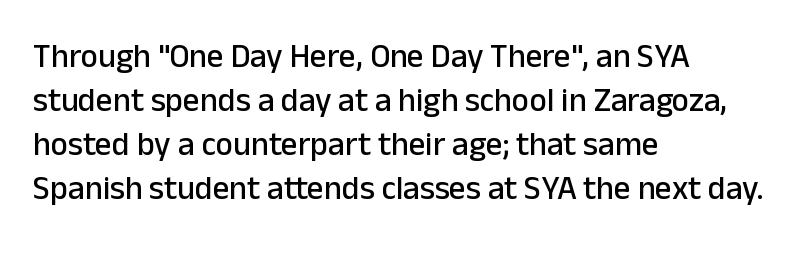
Q: Is the text italic (slanted)? A: No, it is upright.
Q: Is the typeface a serif or a sans-serif typeface? A: Sans-serif.
Q: Is the text underlined? A: No.
Q: How is the paragraph aligned? A: Left-aligned.
Q: Is the spacing between letters normal or unusually wide? A: Normal.
Q: Is the spacing between lines tight, normal or loose? A: Normal.
Q: Width (condensed, normal, or wide)? A: Normal.
Q: Stroke contrast? A: Low.
Q: x-height? A: Medium.
Q: Monospaced? A: No.
